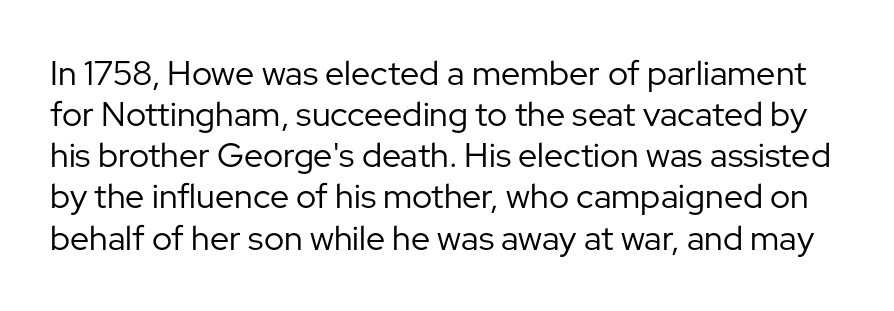
The image shows 34 px regular-weight sans-serif type, upright; set line spacing 1.21x, normal letter spacing, not underlined; low stroke contrast and a medium x-height.
